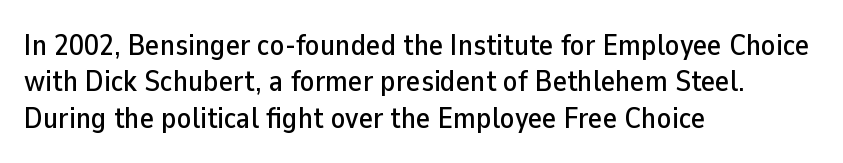
Nobody drew a line under any word here. These lines are composed in type without serifs. The compositor pushed each line to the left boundary. Students, note that the glyphs here touch the page at normal intervals.
